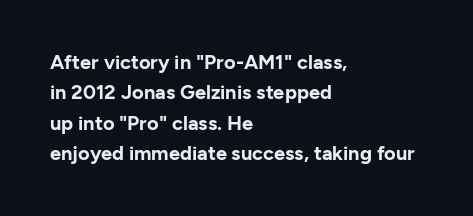
Q: Is the text bold? A: Yes.
Q: Is the text italic (slanted)? A: No, it is upright.
Q: Is the text underlined? A: No.
Q: How is the paragraph aligned? A: Left-aligned.
Q: Is the spacing between letters normal or unusually wide? A: Normal.
Q: Is the spacing between lines tight, normal or loose? A: Normal.
